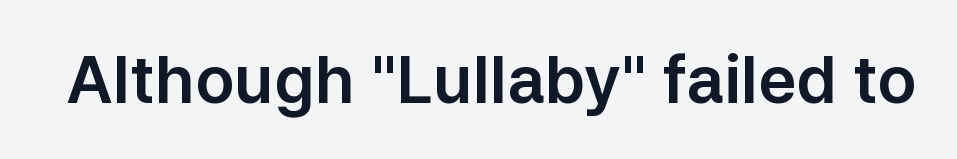
{"serif": "no", "italic": "no", "width": "normal", "stroke_contrast": "low", "x_height": "medium", "monospaced": "no", "underline": "no", "letter_spacing": "normal", "letter_spacing_em": 0.0, "glyph_px": 65}
